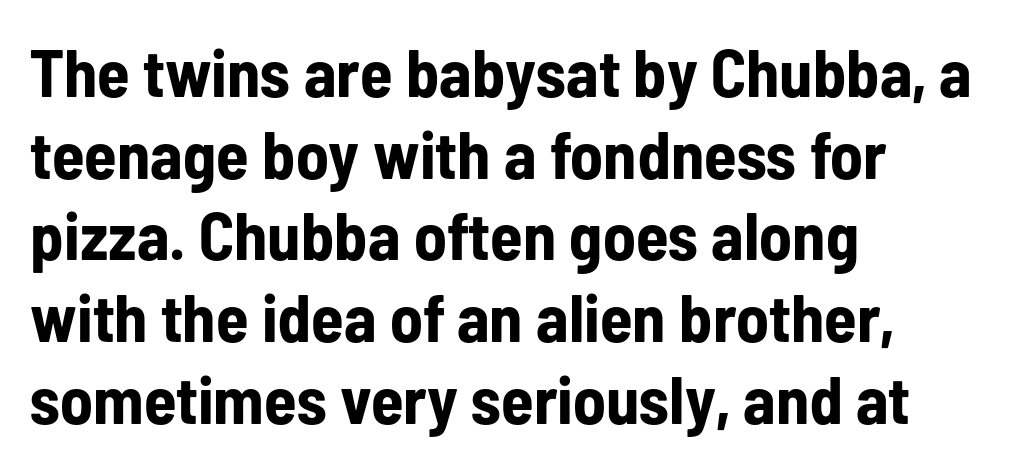
The axis of the letterforms is exactly vertical. The ragged edge is on the right, which tells us the setting is flush left. A typesetter would call this proportional, since set widths differ per character. Is the letter spacing exaggerated? No — it looks like the ordinary default. The font is running at its bold setting.
